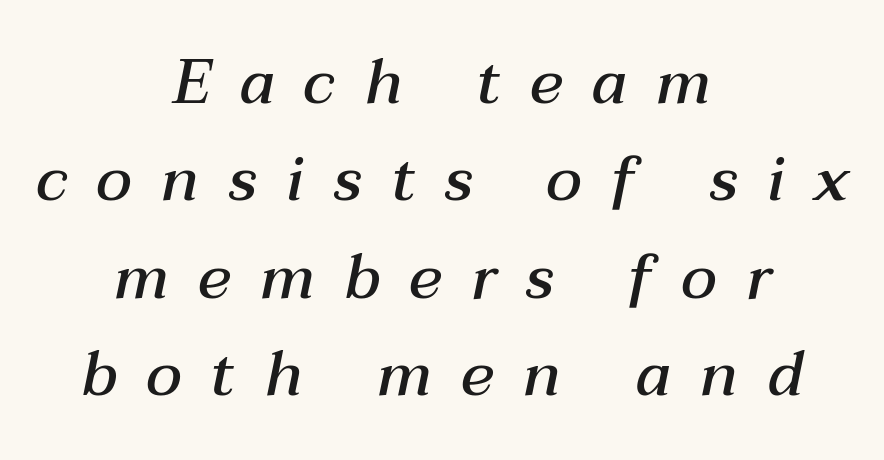
Q: Is the text bold? A: Semi-bold.
Q: Is the text italic (slanted)? A: Yes, it leans right by about 12 degrees.
Q: Is the text underlined? A: No.
Q: How is the paragraph aligned? A: Centered.
Q: Is the spacing between letters normal or unusually wide? A: Unusually wide.
Q: Is the spacing between lines tight, normal or loose? A: Normal.
Q: Width (condensed, normal, or wide)? A: Normal.
Q: Stroke contrast? A: Medium.
Q: x-height? A: Medium.
Q: Monospaced? A: No.
